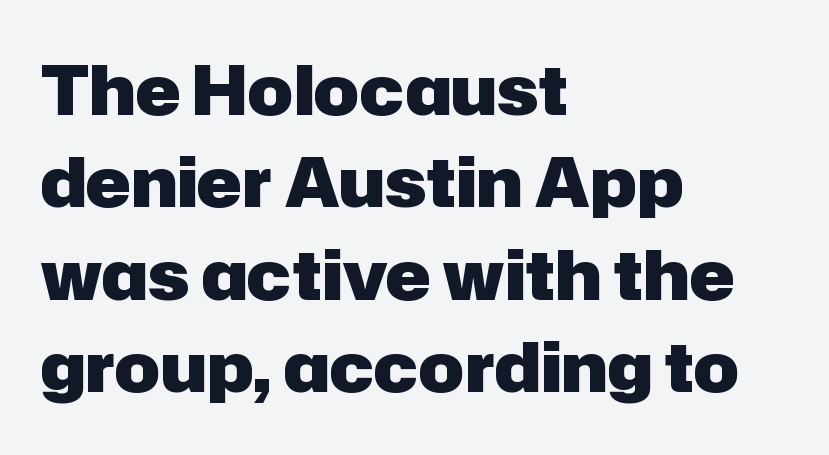
{"serif": "no", "italic": "no", "bold": "yes", "weight": "heavy", "width": "normal", "stroke_contrast": "low", "x_height": "medium", "monospaced": "no", "underline": "no", "align": "left", "line_spacing": "normal", "line_spacing_ratio": 1.36, "letter_spacing": "normal", "letter_spacing_em": 0.0, "glyph_px": 68}
